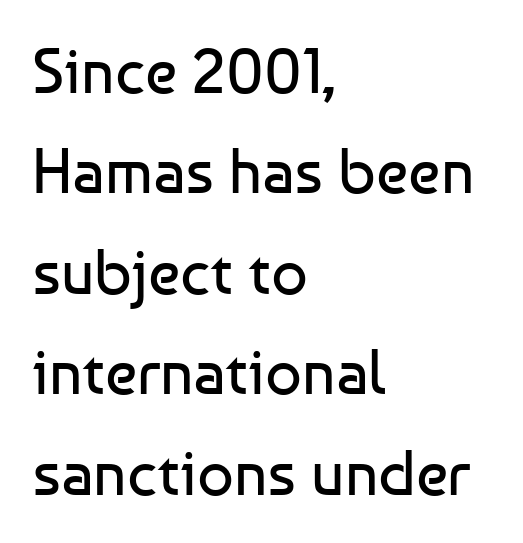
The image shows 64 px regular-weight sans-serif type, upright; set left-aligned, normal line spacing (1.57x), normal letter spacing, not underlined; low stroke contrast and a medium x-height.
